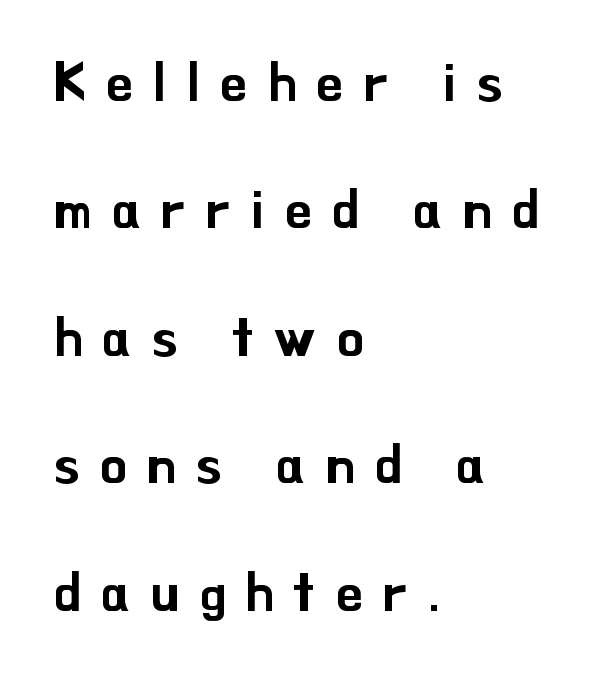
The image shows 54 px sans-serif type, upright; set left-aligned, loose line spacing (2.36x), unusually wide letter spacing (+0.38 em), not underlined; low stroke contrast and a small x-height.
